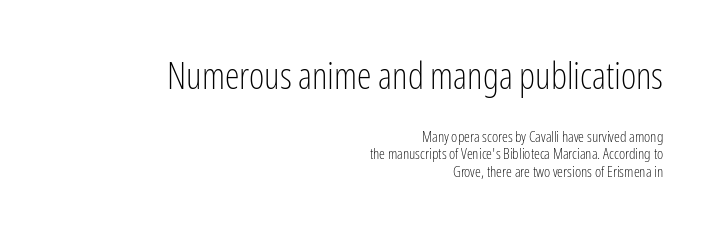
{"serif": "no", "italic": "no", "bold": "no", "weight": "light", "width": "condensed", "stroke_contrast": "low", "x_height": "medium", "monospaced": "no", "underline": "no", "align": "right", "line_spacing_ratio": 1.17, "letter_spacing": "normal", "letter_spacing_em": 0.0, "larger_block": "first", "size_ratio": 2.47, "glyph_px": 37}
